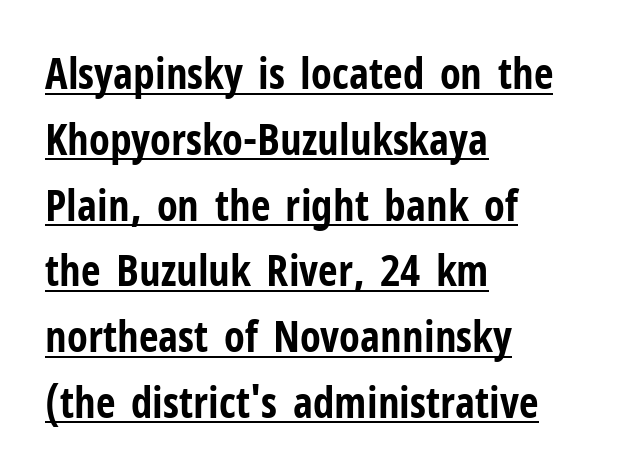
The image shows 43 px bold, condensed sans-serif type, upright; set left-aligned, normal line spacing (1.53x), normal letter spacing, underlined; low stroke contrast and a medium x-height.
